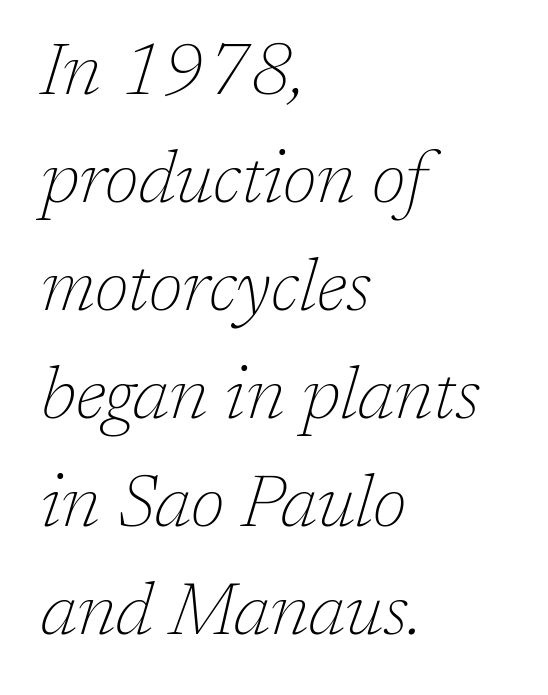
Q: Is the text bold? A: No.
Q: Is the text italic (slanted)? A: Yes, it leans right by about 17 degrees.
Q: Is the typeface a serif or a sans-serif typeface? A: Serif.
Q: Is the text underlined? A: No.
Q: How is the paragraph aligned? A: Left-aligned.
Q: Is the spacing between letters normal or unusually wide? A: Normal.
Q: Is the spacing between lines tight, normal or loose? A: Normal.
Q: Width (condensed, normal, or wide)? A: Normal.
Q: Stroke contrast? A: Low.
Q: x-height? A: Medium.
Q: Monospaced? A: No.
